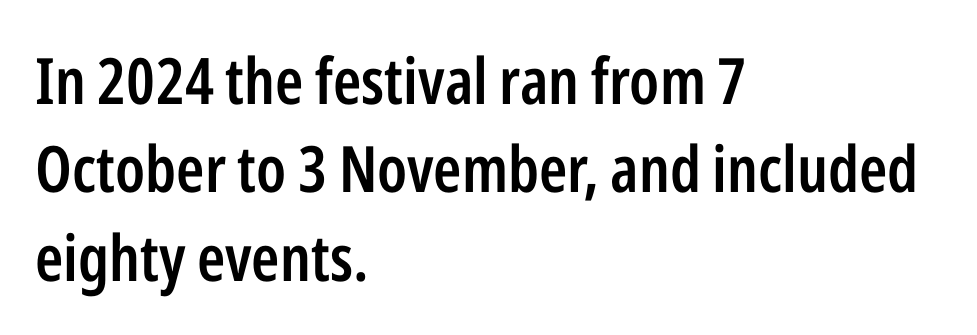
The image shows 64 px semibold, condensed sans-serif type, upright; set left-aligned, normal line spacing (1.38x), normal letter spacing, not underlined; low stroke contrast and a medium x-height.
